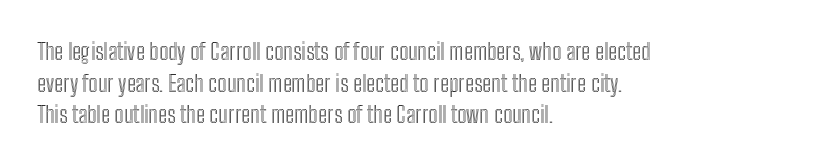
{"italic": "no", "underline": "no", "align": "left", "line_spacing": "normal", "line_spacing_ratio": 1.37, "letter_spacing": "normal", "letter_spacing_em": 0.0, "glyph_px": 23}
